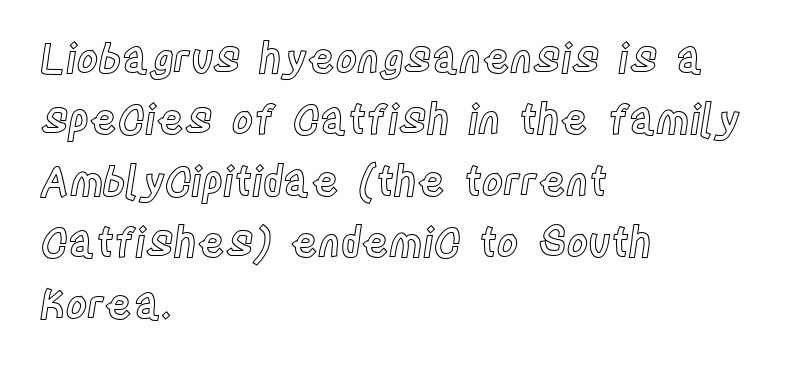
{"width": "condensed", "x_height": "large", "monospaced": "no", "underline": "no", "align": "left", "line_spacing": "normal", "line_spacing_ratio": 1.5, "letter_spacing": "normal", "letter_spacing_em": 0.0, "glyph_px": 41}
